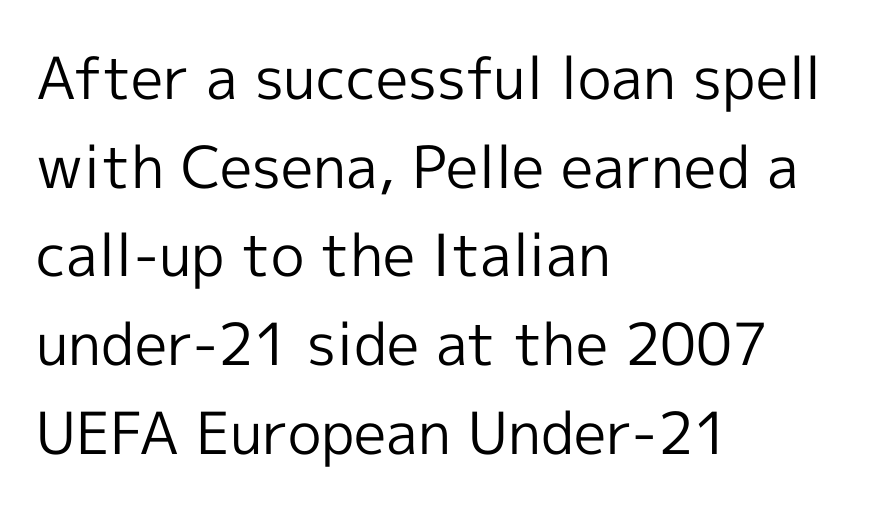
Q: Is the text bold? A: No.
Q: Is the text italic (slanted)? A: No, it is upright.
Q: Is the typeface a serif or a sans-serif typeface? A: Sans-serif.
Q: Is the text underlined? A: No.
Q: How is the paragraph aligned? A: Left-aligned.
Q: Is the spacing between letters normal or unusually wide? A: Normal.
Q: Is the spacing between lines tight, normal or loose? A: Normal.
Q: Width (condensed, normal, or wide)? A: Normal.
Q: x-height? A: Medium.
Q: Monospaced? A: No.
